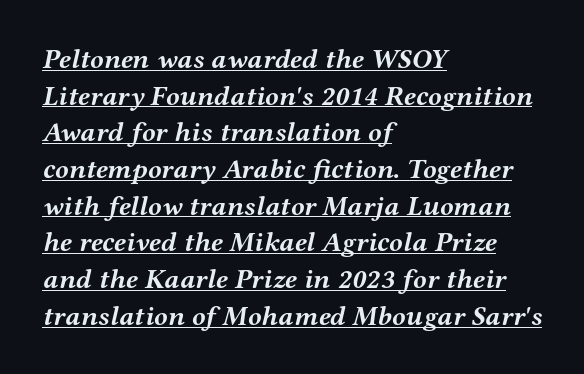
Tall strokes in this sample are angled rather than plumb. Looks like someone drew a line under every word here. This rendering leaves character spacing at its baseline value. The face used here is seriffed, in the tradition of book romans. The passage shown is typed in a proportional face where columns would drift. Notice how the passage keeps a crisp vertical edge on the left only.
